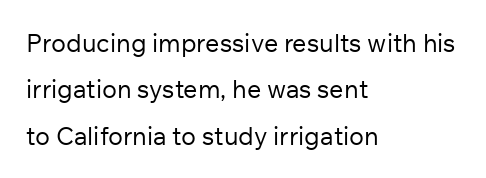
The image shows 25 px text type, upright; set left-aligned, line spacing 1.86x, normal letter spacing, not underlined.
